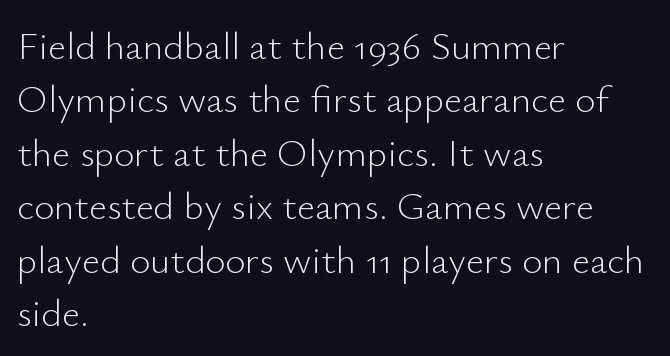
A classic flush-left, rag-right setting is used for this passage. The space between consecutive lines is moderate. Any mark beneath the type? The region is blank. The typeface chosen for these lines omits serifs.
